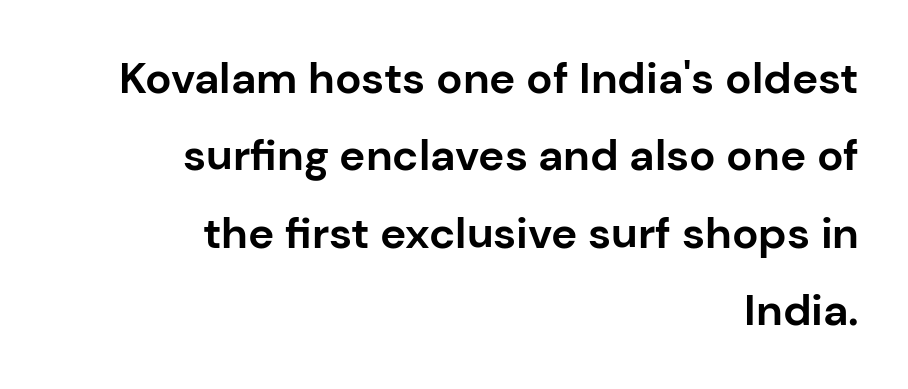
The image shows 44 px bold sans-serif type, upright; set right-aligned, line spacing 1.76x, normal letter spacing, not underlined; low stroke contrast and a medium x-height.
